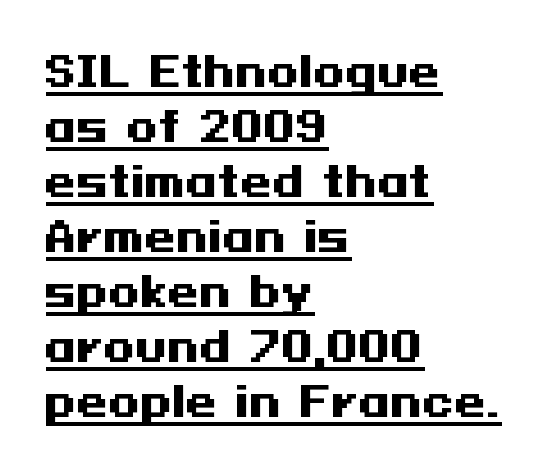
A typesetter would call this leading conventional body-copy spacing. The glyphs in this specimen are sans serif. The letters stand upright; this is a roman face. Reading down the block, your eye returns to a fixed left position each line. Set as a true bold cut, around the 700 mark. Nothing unusual about the tracking: characters are spaced as the font intends.
